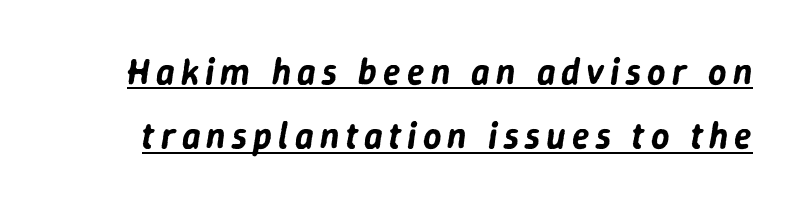
{"italic": "yes", "lean": "right", "slant_degrees": 9, "width": "normal", "stroke_contrast": "low", "x_height": "medium", "monospaced": "no", "underline": "yes", "line_spacing_ratio": 1.78, "glyph_px": 36}
